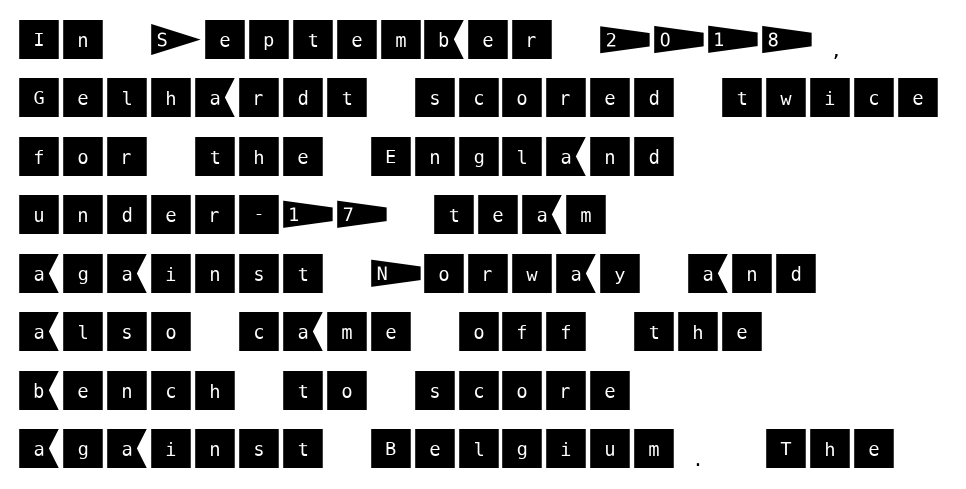
Q: Is the text italic (slanted)? A: No, it is upright.
Q: Is the typeface a serif or a sans-serif typeface? A: Sans-serif.
Q: Is the text underlined? A: No.
Q: How is the paragraph aligned? A: Left-aligned.
Q: Is the spacing between letters normal or unusually wide? A: Normal.
Q: Is the spacing between lines tight, normal or loose? A: Normal.
Q: Width (condensed, normal, or wide)? A: Normal.
Q: Stroke contrast? A: Medium.
Q: x-height? A: Large.
